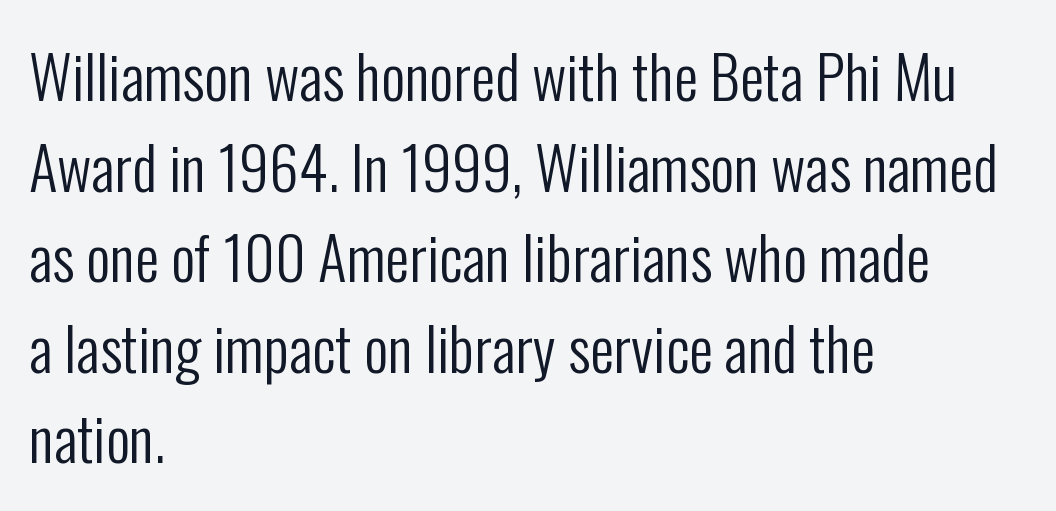
The image shows 60 px regular-weight, condensed sans-serif type, upright; set left-aligned, normal line spacing (1.51x), normal letter spacing, not underlined; low stroke contrast and a medium x-height.
